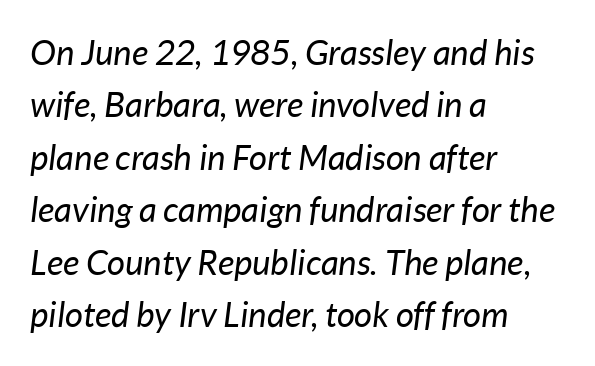
Q: Is the text bold? A: No.
Q: Is the text italic (slanted)? A: Yes, it leans right by about 7 degrees.
Q: Is the text underlined? A: No.
Q: How is the paragraph aligned? A: Left-aligned.
Q: Is the spacing between letters normal or unusually wide? A: Normal.
Q: Is the spacing between lines tight, normal or loose? A: Normal.
Q: Width (condensed, normal, or wide)? A: Normal.
Q: Stroke contrast? A: Low.
Q: x-height? A: Medium.
Q: Monospaced? A: No.
